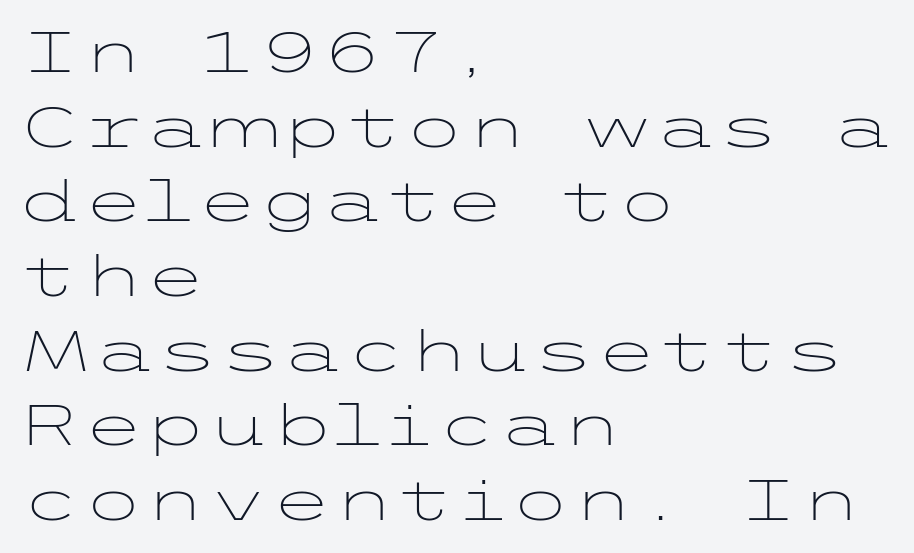
Q: Is the text bold? A: No.
Q: Is the text italic (slanted)? A: No, it is upright.
Q: Is the typeface a serif or a sans-serif typeface? A: Sans-serif.
Q: Is the text underlined? A: No.
Q: How is the paragraph aligned? A: Left-aligned.
Q: Is the spacing between letters normal or unusually wide? A: Normal.
Q: Is the spacing between lines tight, normal or loose? A: Normal.
Q: Width (condensed, normal, or wide)? A: Wide.
Q: Stroke contrast? A: Low.
Q: x-height? A: Medium.
